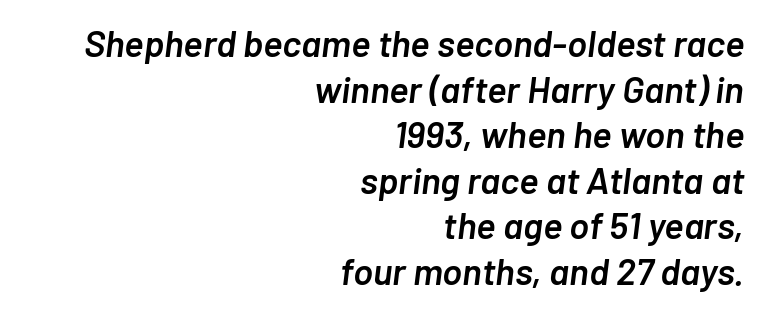
This rendering features lettering with no underline. There's an unmistakable incline to the writing here. Look at the tracking — it's just the regular setting, nothing added. The passage is arranged like a letterhead date or caption credit — flush right. The letters advance in unequal steps, a hallmark of proportional type.
